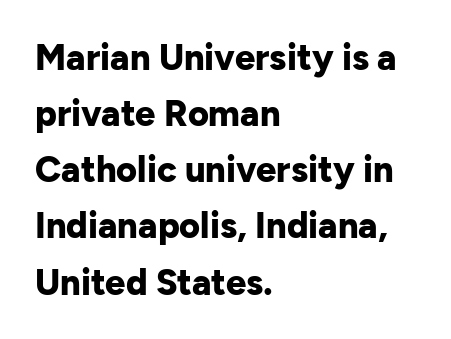
The image shows 36 px bold sans-serif type, upright; set left-aligned, normal line spacing (1.56x), normal letter spacing, not underlined; low stroke contrast and a medium x-height.
